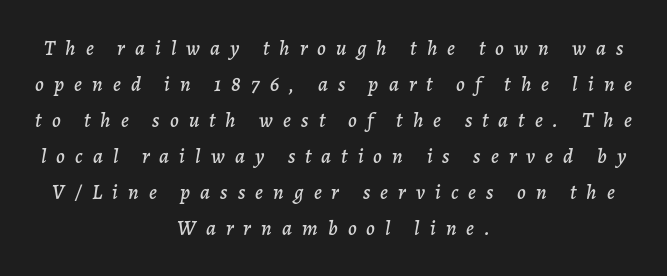
Q: Is the text italic (slanted)? A: Yes, it leans right by about 7 degrees.
Q: Is the text underlined? A: No.
Q: How is the paragraph aligned? A: Centered.
Q: Is the spacing between letters normal or unusually wide? A: Unusually wide.
